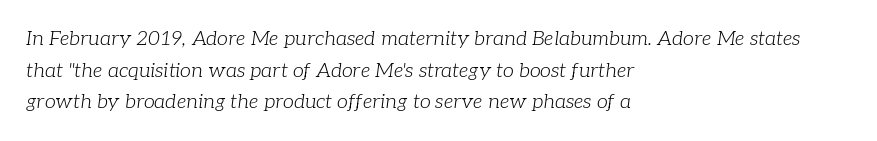
Q: Is the text bold? A: No.
Q: Is the text italic (slanted)? A: Yes, it leans right by about 7 degrees.
Q: Is the text underlined? A: No.
Q: How is the paragraph aligned? A: Left-aligned.
Q: Is the spacing between letters normal or unusually wide? A: Normal.
Q: Is the spacing between lines tight, normal or loose? A: Normal.
